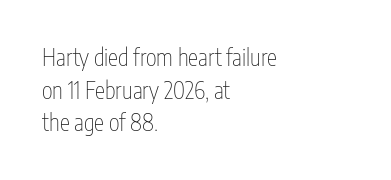
The image shows 23 px text type, upright; set left-aligned, normal line spacing (1.42x), normal letter spacing, not underlined.
